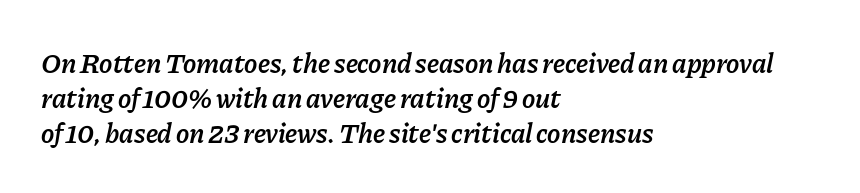
{"italic": "yes", "lean": "right", "slant_degrees": 11, "bold": "semi", "weight": "semibold", "width": "normal", "stroke_contrast": "low", "x_height": "medium", "monospaced": "no", "underline": "no", "align": "left", "line_spacing": "normal", "line_spacing_ratio": 1.25, "letter_spacing": "normal", "letter_spacing_em": 0.0, "glyph_px": 28}
